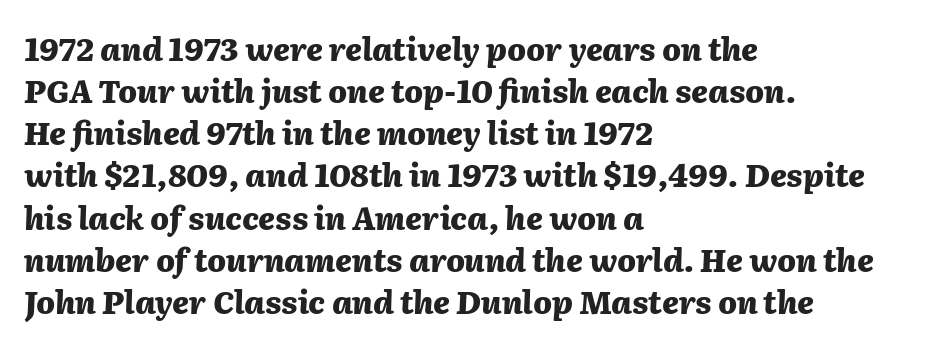
Slant detected: the letters are inclined. Whoever set this chose a conventional vertical rhythm. The foot of each line stays bare and open. Teacher's note: observe the even left margin — that is flush-left alignment. These lines carry a lot of weight — the face is fully bold. Tracking here is standard; glyphs follow each other at the usual distance.
